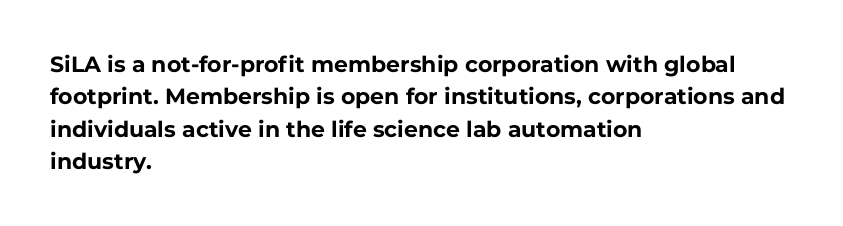
This block has exactly the height ordinary leading produces. A roman cut, with each character standing at attention. Typesetter's note: full bold, strokes at maximum text heaviness. The rendering anchors every line to the left-hand side.
